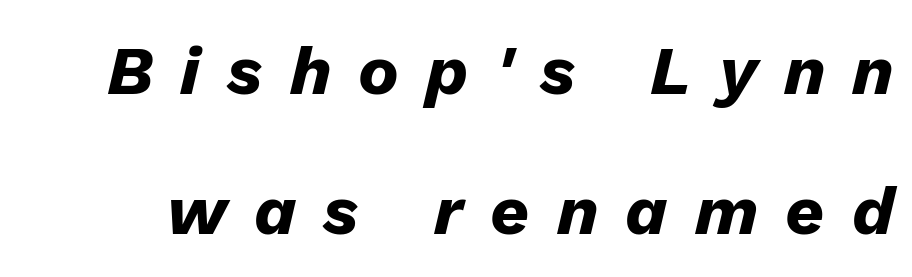
The image shows 68 px heavy type, italic (leaning right); set loose line spacing (2.06x), unusually wide letter spacing (+0.4 em), not underlined; low stroke contrast and a medium x-height.
